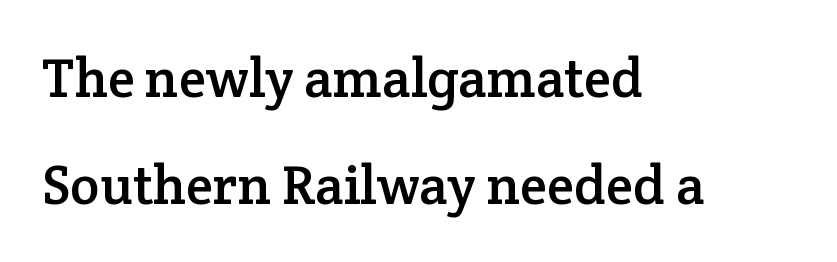
{"serif": "yes", "italic": "no", "width": "normal", "stroke_contrast": "low", "x_height": "medium", "monospaced": "no", "underline": "no", "align": "left", "line_spacing": "loose", "line_spacing_ratio": 1.94, "letter_spacing": "normal", "letter_spacing_em": 0.0, "glyph_px": 55}
